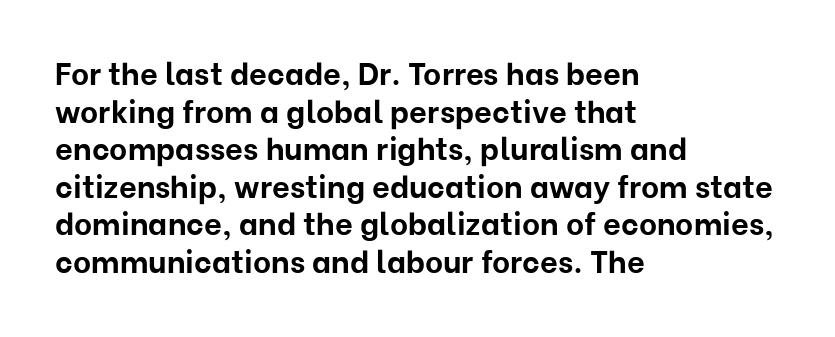
The rendering uses natural spacing where letterforms have individual widths. The lettering stays uniformly vertical, giving the passage a roman look. These lines stack with their left ends in a neat column. Letterform terminals end flat and unadorned throughout the passage. Pretty heavy lettering here — definitely bold. The string is rendered with underlining switched off.
